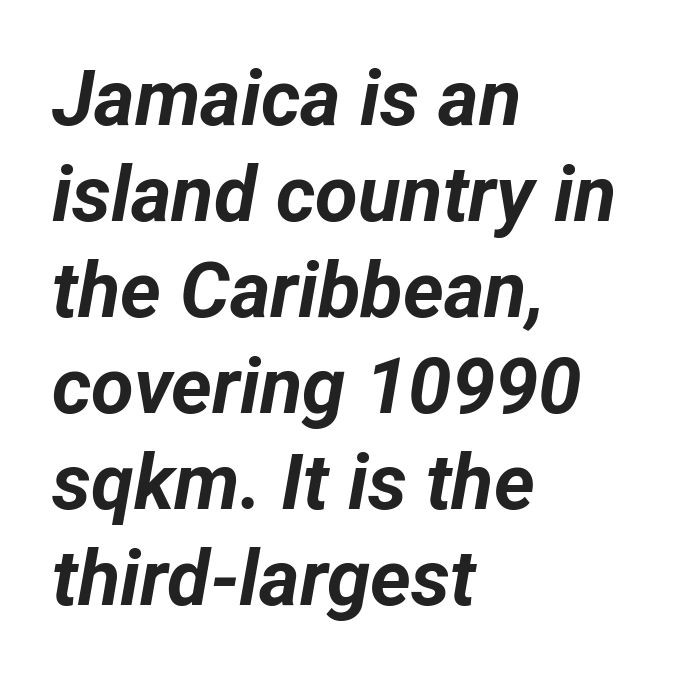
The image shows 78 px bold type, italic (leaning right); set left-aligned, line spacing 1.23x, normal letter spacing, not underlined; low stroke contrast and a medium x-height.
